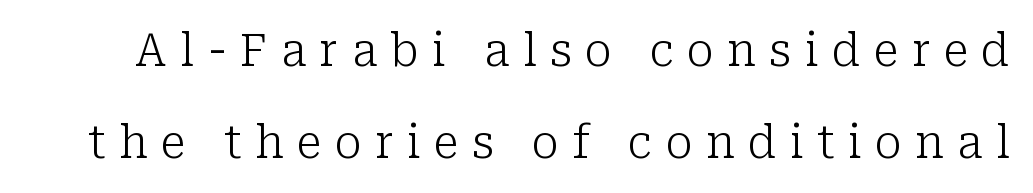
The image shows 46 px light serif type, upright; set loose line spacing (2.0x), unusually wide letter spacing (+0.29 em), not underlined; low stroke contrast and a medium x-height.
